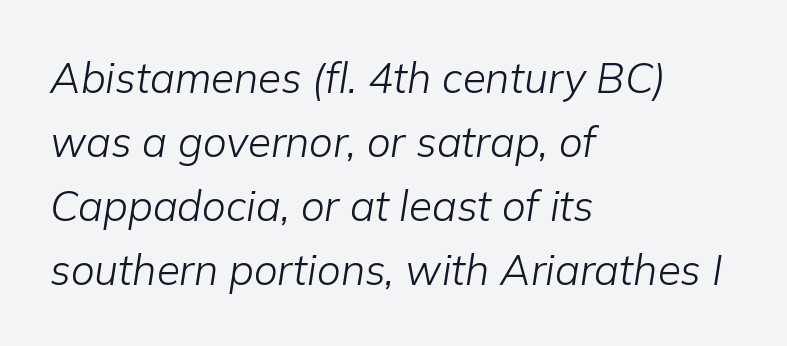
The typesetter chose a ragged-right arrangement here. Evenly set lines give the paragraph a standard silhouette. The letterforms sit at book weight or below. The axis of the letterforms is tilted away from vertical. Underlining? Definitely not there.
